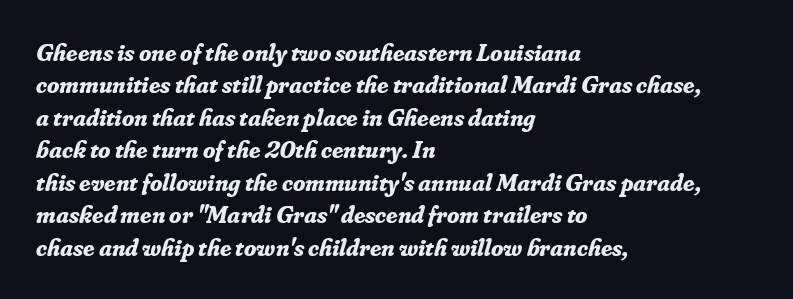
The gaps between neighbouring characters are ordinary and unremarkable. Beneath every word, the page is bare. The characters look thick and weighty, a clear bold. Caption: multi-line text, flush left, ragged right. The leading is moderate, giving the passage an even texture.
